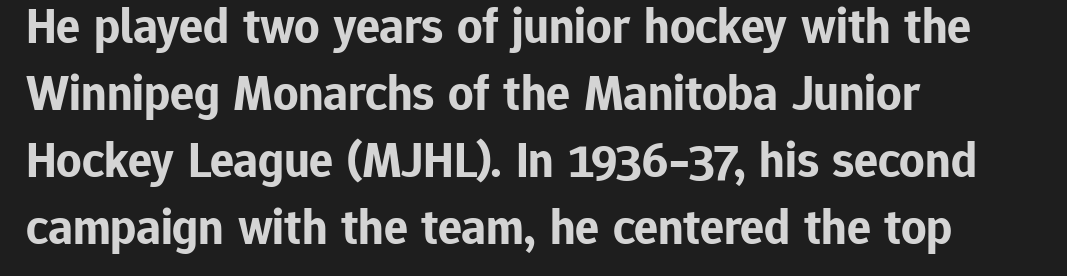
Character widths vary here, with narrow letters taking less room than wide ones. Left-aligned paragraph, ragged on the right. The type is set solid horizontally, with unmodified tracking. Each row of text sits above clean, open space.
